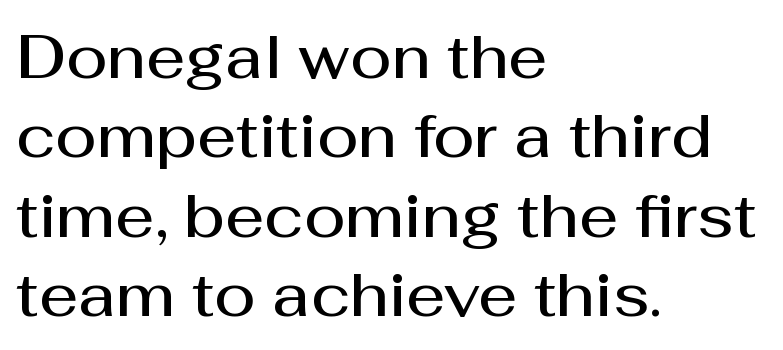
The image shows 61 px semibold sans-serif type, upright; set left-aligned, normal line spacing (1.3x), normal letter spacing, not underlined; medium stroke contrast and a medium x-height.
